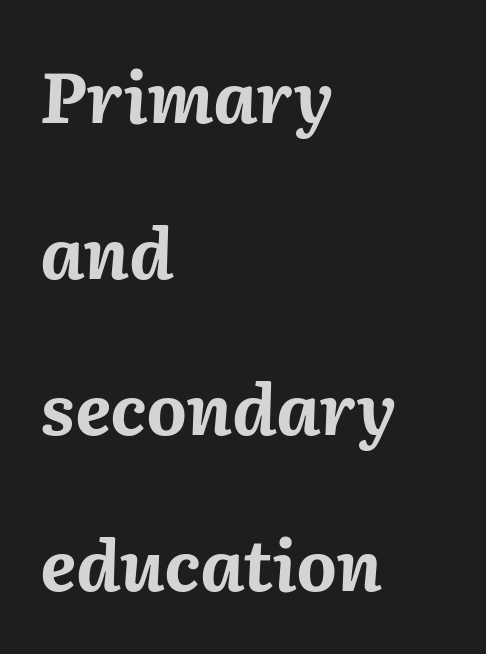
{"italic": "yes", "lean": "right", "slant_degrees": 2, "bold": "yes", "weight": "bold", "width": "normal", "stroke_contrast": "medium", "x_height": "medium", "monospaced": "no", "underline": "no", "align": "left", "line_spacing": "loose", "line_spacing_ratio": 2.23, "letter_spacing": "normal", "letter_spacing_em": 0.0, "glyph_px": 70}
